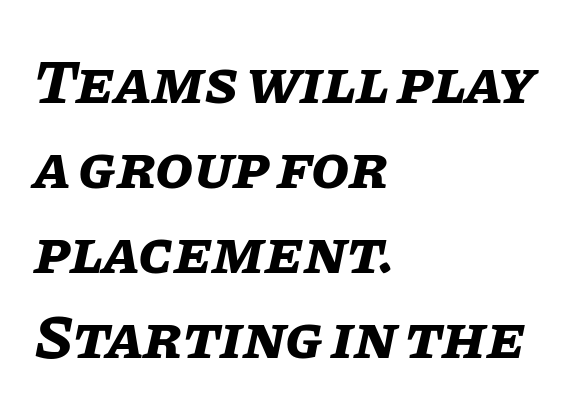
The tracking reads as untouched default to a designer's eye. The passage shown is not underscored anywhere. Regarding leading, the lines here are spaced in the standard way. Slant detected: the letters are inclined. Varying glyph widths throughout — classic text-font behaviour. The rendering anchors every line to the left-hand side.
